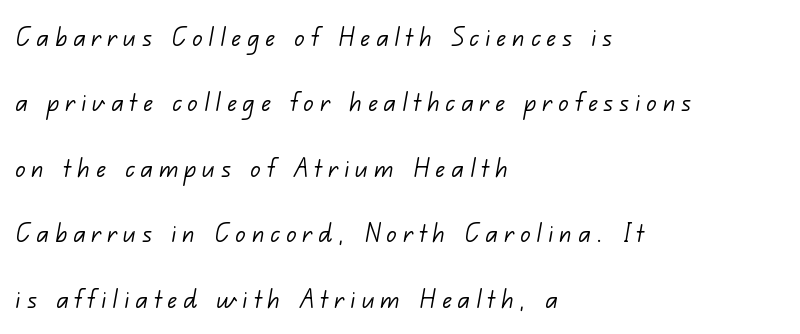
Q: Is the text bold? A: No.
Q: Is the typeface a serif or a sans-serif typeface? A: Sans-serif.
Q: Is the text underlined? A: No.
Q: How is the paragraph aligned? A: Left-aligned.
Q: Is the spacing between letters normal or unusually wide? A: Unusually wide.
Q: Is the spacing between lines tight, normal or loose? A: Loose.
Q: Width (condensed, normal, or wide)? A: Normal.
Q: Stroke contrast? A: Low.
Q: x-height? A: Small.
Q: Monospaced? A: No.
